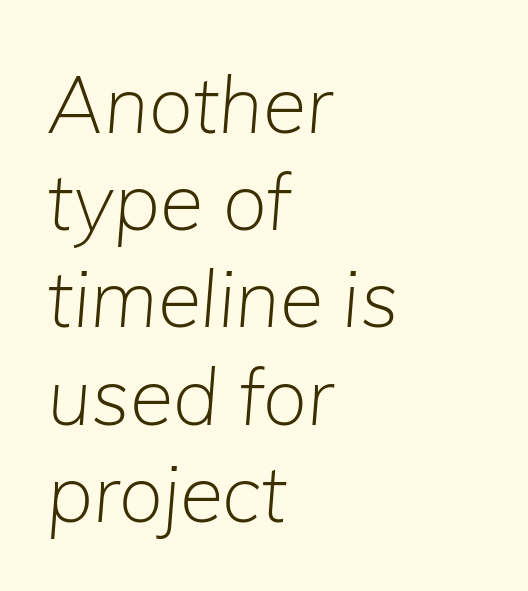
{"italic": "yes", "lean": "right", "slant_degrees": 5, "bold": "no", "weight": "light", "width": "normal", "stroke_contrast": "low", "x_height": "medium", "monospaced": "no", "underline": "no", "align": "left", "line_spacing_ratio": 1.23, "letter_spacing": "normal", "letter_spacing_em": 0.0, "glyph_px": 79}
